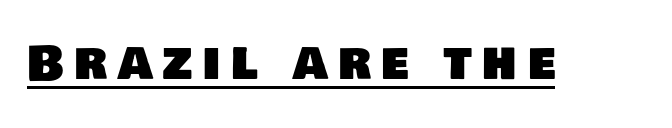
Q: Is the typeface a serif or a sans-serif typeface? A: Sans-serif.
Q: Is the text underlined? A: Yes.
Q: Is the spacing between letters normal or unusually wide? A: Unusually wide.
Q: Width (condensed, normal, or wide)? A: Normal.
Q: Stroke contrast? A: Low.
Q: x-height? A: Large.
Q: Monospaced? A: No.
